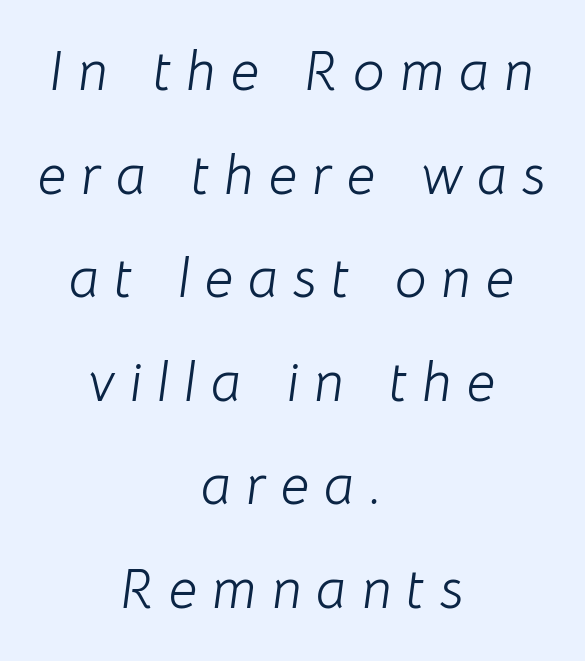
{"italic": "yes", "lean": "right", "slant_degrees": 8, "bold": "no", "weight": "light", "width": "normal", "stroke_contrast": "low", "x_height": "medium", "monospaced": "no", "underline": "no", "align": "center", "line_spacing_ratio": 1.85, "letter_spacing": "wide", "letter_spacing_em": 0.27, "glyph_px": 56}
